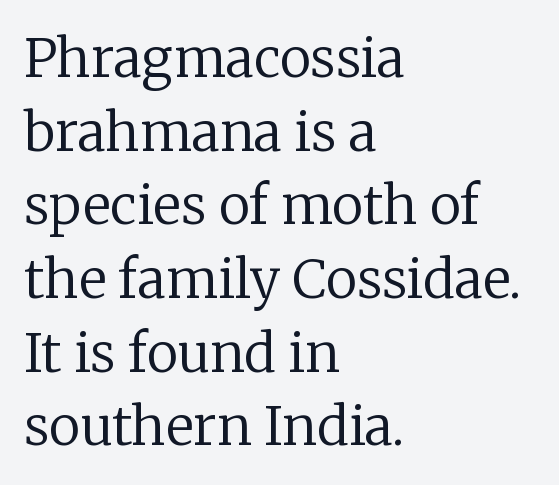
The image shows 53 px regular-weight serif type, upright; set left-aligned, normal line spacing (1.39x), normal letter spacing, not underlined; low stroke contrast and a medium x-height.
